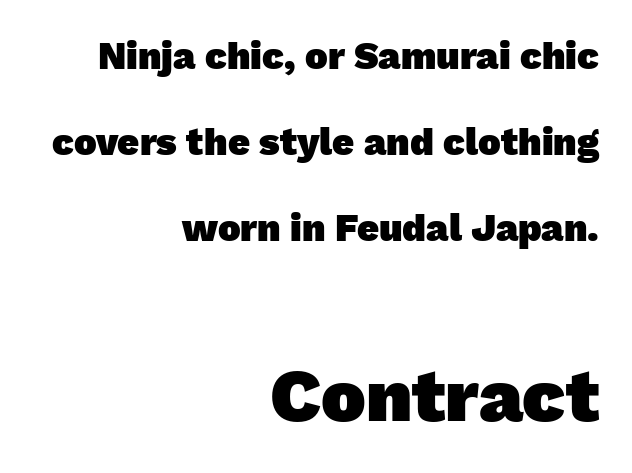
{"serif": "no", "bold": "yes", "weight": "heavy", "width": "normal", "stroke_contrast": "low", "x_height": "medium", "monospaced": "no", "underline": "no", "align": "right", "line_spacing": "loose", "line_spacing_ratio": 2.26, "letter_spacing": "normal", "letter_spacing_em": 0.0, "larger_block": "second", "size_ratio": 1.97, "glyph_px": 75}
